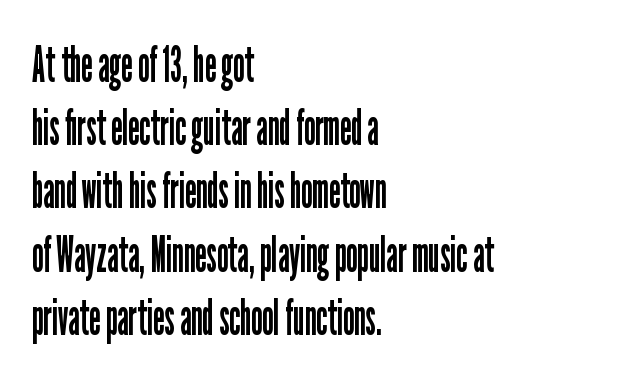
The image shows 51 px regular-weight, condensed sans-serif type, upright; set left-aligned, line spacing 1.24x, normal letter spacing, not underlined; low stroke contrast and a medium x-height.
